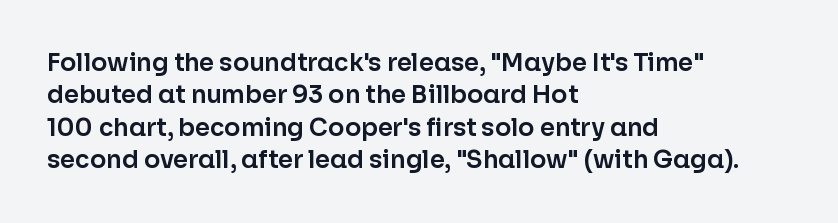
Q: Is the text italic (slanted)? A: No, it is upright.
Q: Is the text underlined? A: No.
Q: How is the paragraph aligned? A: Left-aligned.
Q: Is the spacing between letters normal or unusually wide? A: Normal.
Q: Is the spacing between lines tight, normal or loose? A: Normal.
